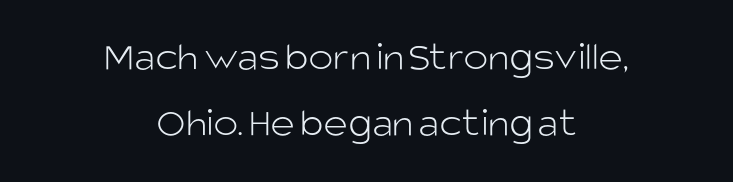
{"serif": "no", "italic": "no", "bold": "no", "weight": "light", "width": "normal", "stroke_contrast": "low", "x_height": "large", "monospaced": "no", "underline": "no", "align": "center", "line_spacing": "normal", "line_spacing_ratio": 1.58, "letter_spacing": "normal", "letter_spacing_em": 0.0, "glyph_px": 42}
